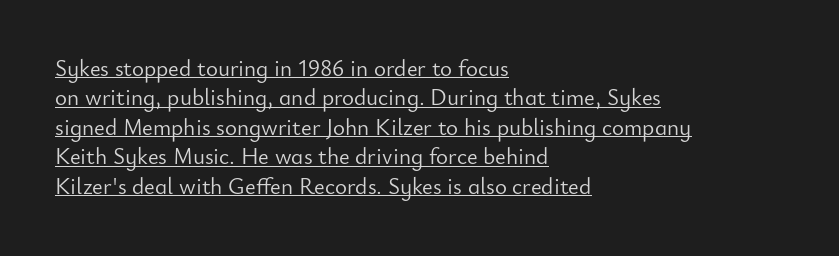
Underlined type. The rag falls on the right side of this text block. What stands out about the letter spacing? Nothing — it is the standard amount. How would I describe the line gaps? Plain and ordinary. The letters stand straight up with perfectly vertical stems. Each stroke keeps to a modest, everyday thickness or less.
